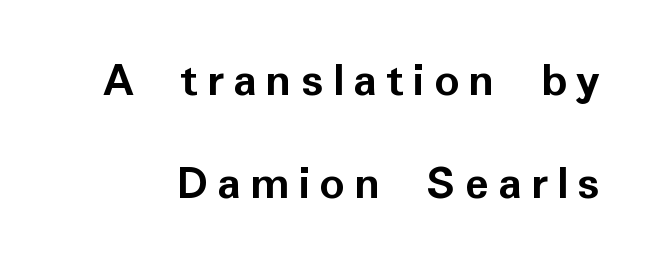
Q: Is the text bold? A: Yes.
Q: Is the text italic (slanted)? A: No, it is upright.
Q: Is the typeface a serif or a sans-serif typeface? A: Sans-serif.
Q: Is the text underlined? A: No.
Q: Is the spacing between lines tight, normal or loose? A: Loose.
Q: Width (condensed, normal, or wide)? A: Normal.
Q: Stroke contrast? A: Low.
Q: x-height? A: Medium.
Q: Monospaced? A: No.
